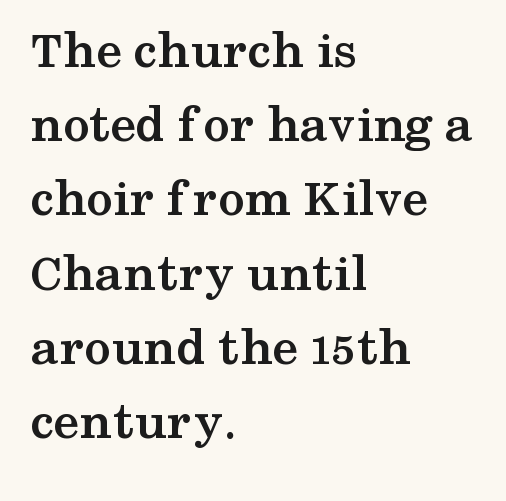
Posture: vertical. The specimen omits any rule beneath the text block's lines. This sample keeps an unexceptional amount of space between lines. What kind of face is this? One with serifs. Each letter keeps its own natural width here, so spacing adapts to shape. Plenty of ink on the page — the face is bold.
